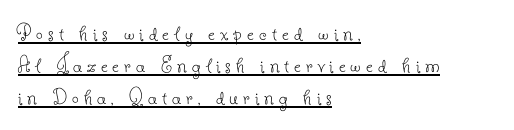
The image shows 24 px text type, upright; set left-aligned, normal line spacing (1.33x), unusually wide letter spacing (+0.21 em), underlined.
